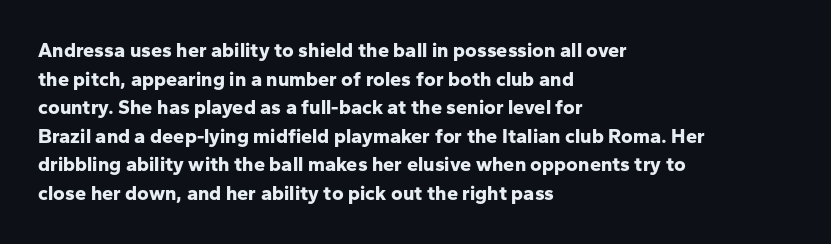
Q: Is the text bold? A: Yes.
Q: Is the text italic (slanted)? A: No, it is upright.
Q: Is the text underlined? A: No.
Q: How is the paragraph aligned? A: Left-aligned.
Q: Is the spacing between letters normal or unusually wide? A: Normal.
Q: Is the spacing between lines tight, normal or loose? A: Normal.
